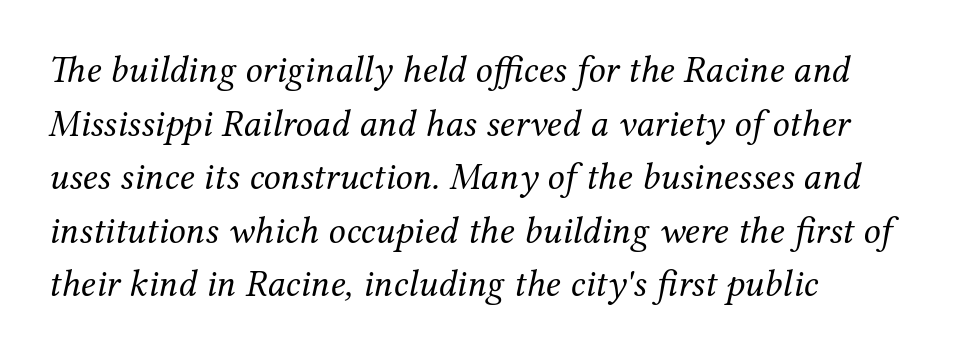
The image shows 38 px regular-weight serif type, italic (leaning right); set left-aligned, normal line spacing (1.41x), normal letter spacing, not underlined; medium stroke contrast and a medium x-height.
